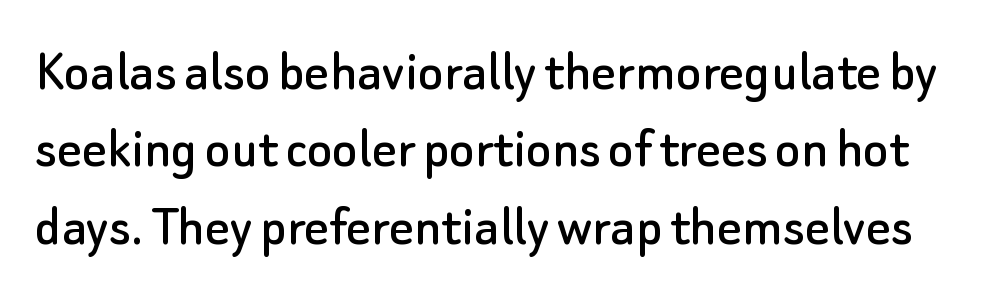
The image shows 60 px sans-serif type, upright; set normal line spacing (1.29x), normal letter spacing, not underlined; low stroke contrast and a small x-height.
